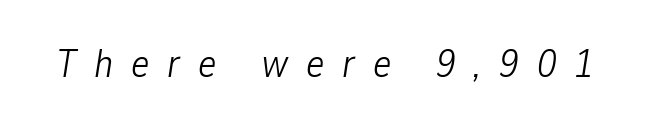
Do the characters align in a grid? No, the font is proportional. Inter-character spacing is expanded well beyond the font's built-in metrics. Weight: not bold — regular or lighter. Any mark beneath the type? The region is blank. Every character sits at an angle, as italics do.
